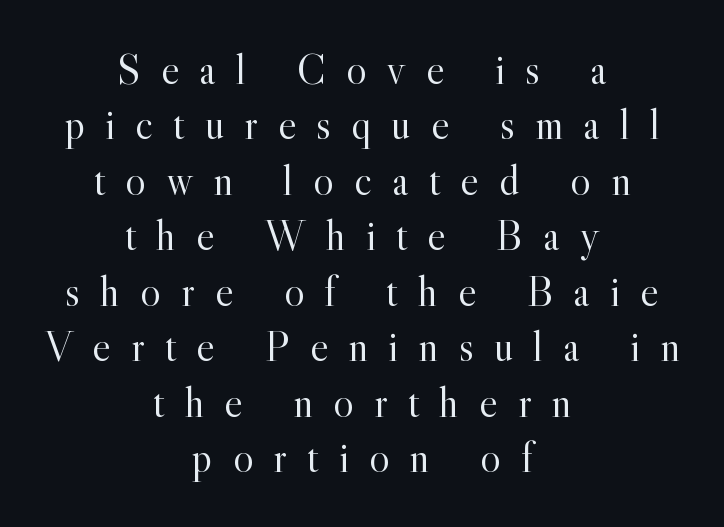
The image shows 43 px light serif type, upright; set centered, normal line spacing (1.29x), unusually wide letter spacing (+0.47 em), not underlined; a small x-height.
